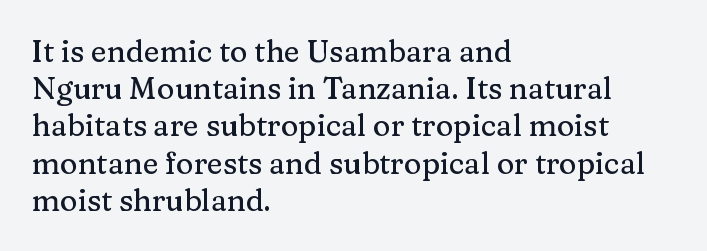
The image shows 30 px serif type, upright; set left-aligned, line spacing 1.24x, normal letter spacing, not underlined; medium stroke contrast and a medium x-height.
